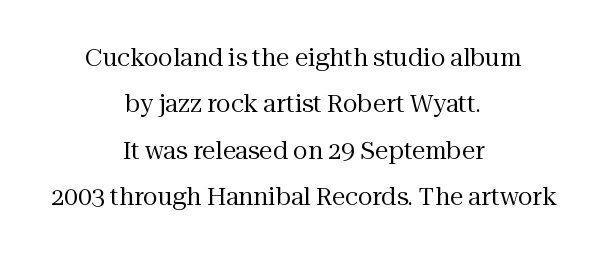
{"italic": "no", "bold": "no", "underline": "no", "align": "center", "line_spacing": "loose", "line_spacing_ratio": 1.93, "letter_spacing": "normal", "letter_spacing_em": 0.0, "glyph_px": 24}
